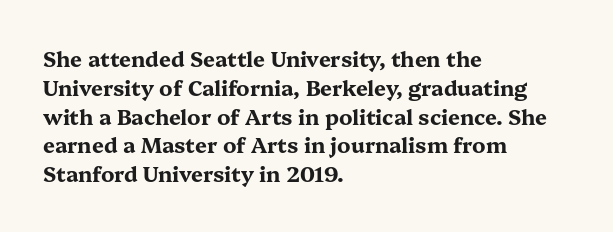
{"italic": "no", "bold": "yes", "underline": "no", "align": "left", "line_spacing": "normal", "line_spacing_ratio": 1.37, "letter_spacing": "normal", "letter_spacing_em": 0.0, "glyph_px": 21}
